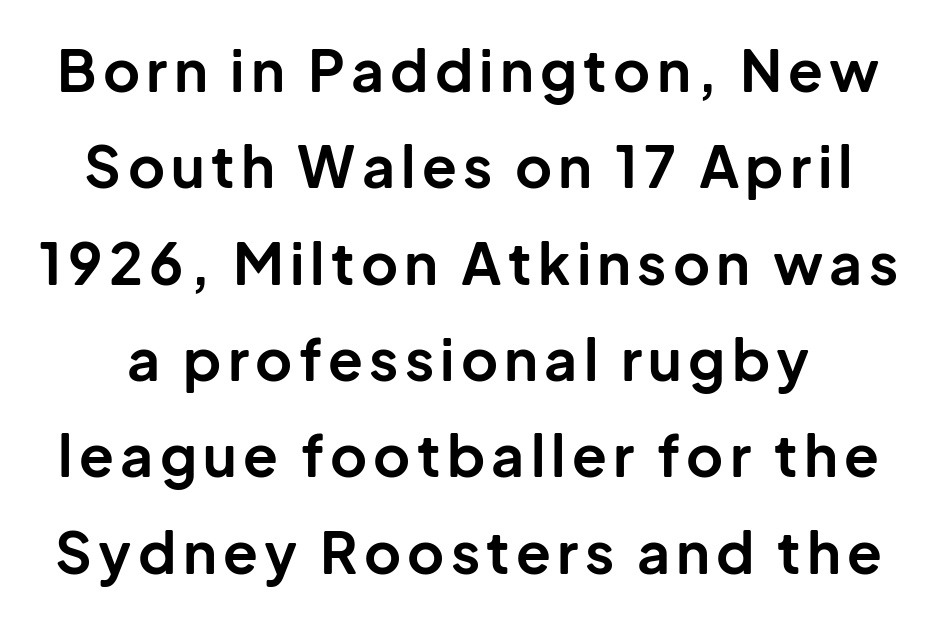
Any mark beneath the type? The region is blank. The font family rendered here belongs to the sans-serif group. Does the leading feel generous? No, just average. The glyphs have the mass of a bold cut.
